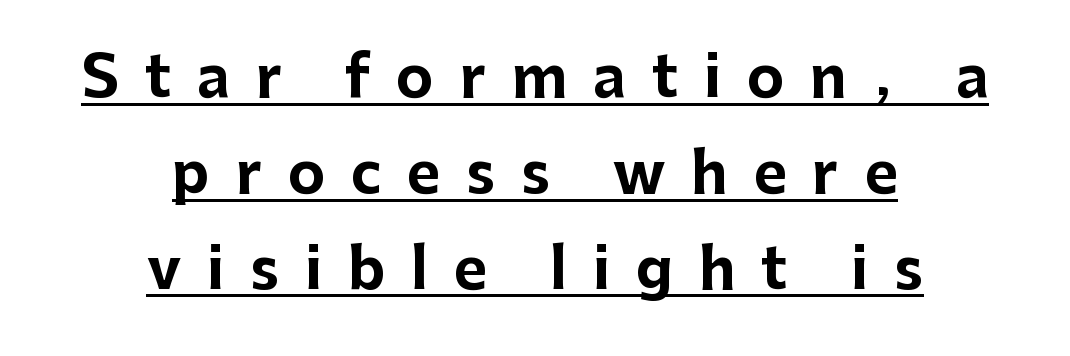
The image shows 57 px bold sans-serif type, upright; set centered, normal line spacing (1.68x), unusually wide letter spacing (+0.45 em), underlined; low stroke contrast and a medium x-height.
